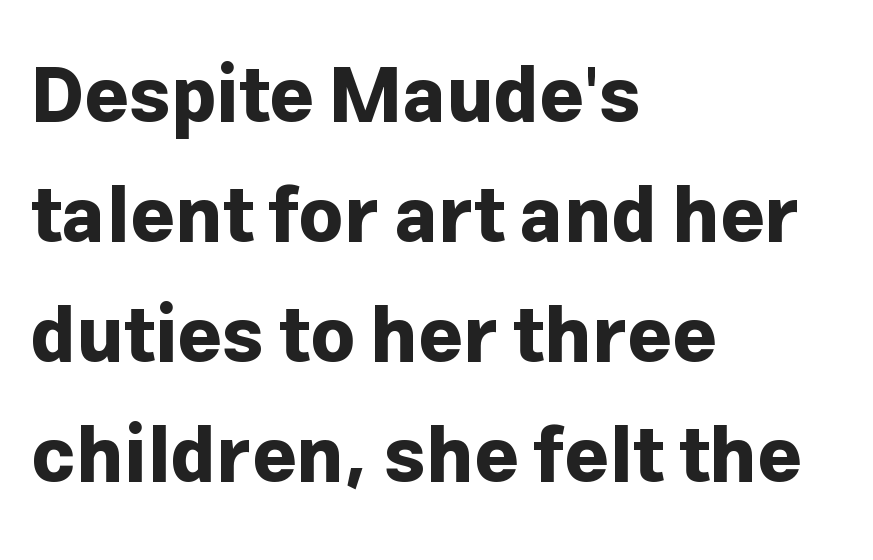
A typesetter would mark this as roman, not italic. Underline: absent. Between one letter and the next there's only the usual sliver of space. You could not count columns in this text — the font is proportionally spaced. Line beginnings align vertically; line endings do not.
